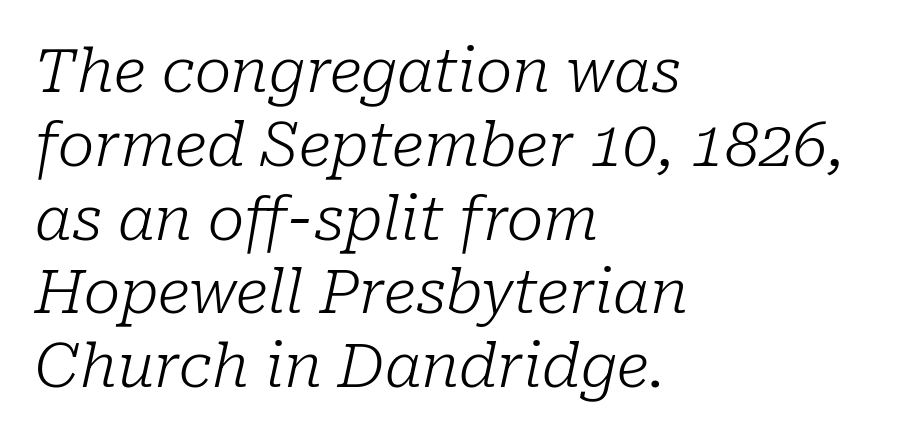
The letterforms sit shoulder to shoulder at normal distance. Beneath every word, the page is bare. This rendering uses left alignment, leaving the right contour irregular. Weight: in the light-to-regular range. The passage shown is typed in a proportional face where columns would drift. The specimen reads as italic at a glance.
